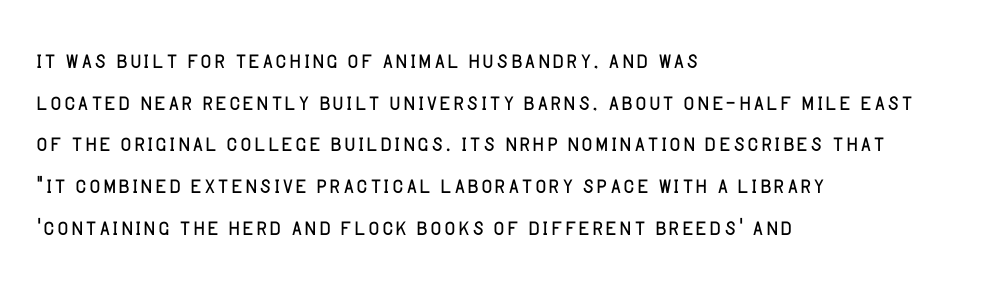
{"serif": "no", "italic": "no", "bold": "no", "weight": "light", "width": "normal", "stroke_contrast": "low", "x_height": "large", "monospaced": "no", "underline": "no", "align": "left", "line_spacing": "normal", "line_spacing_ratio": 1.39, "letter_spacing": "normal", "letter_spacing_em": 0.0, "glyph_px": 30}
